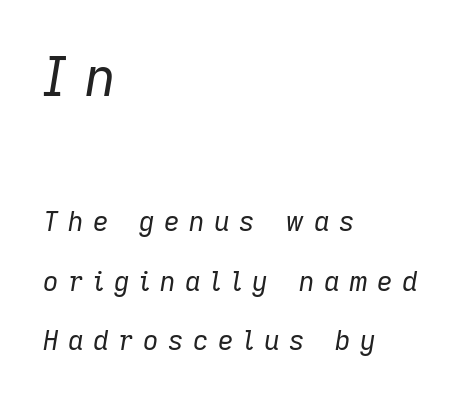
The image shows 54 px regular-weight type, italic (leaning right); set left-aligned, loose line spacing (2.19x), unusually wide letter spacing (+0.35 em), not underlined; the first (top) block is 2.0x larger; low stroke contrast and a medium x-height.
